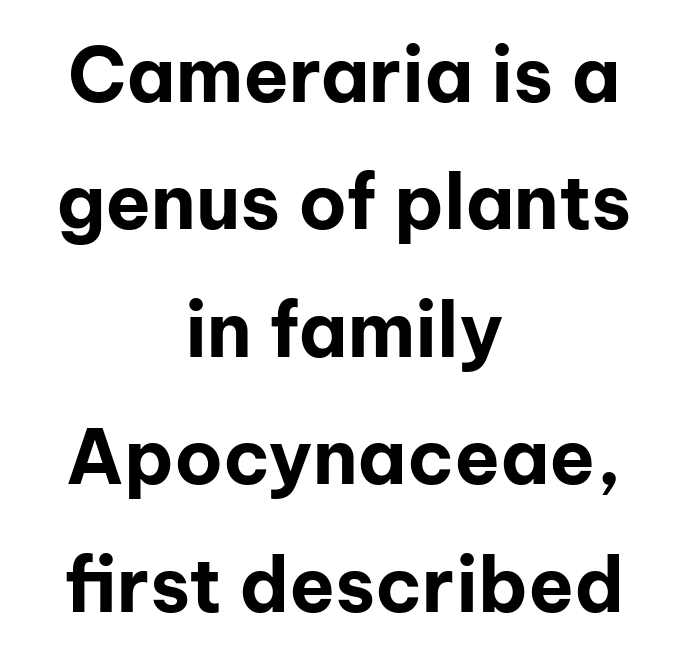
Leading: standard. Unlike italic type, these characters show no tilt at all. Both edges are ragged and mirror each other, which tells us the setting is centered. Looks like regular typesetting: each glyph gets only the width it needs.
